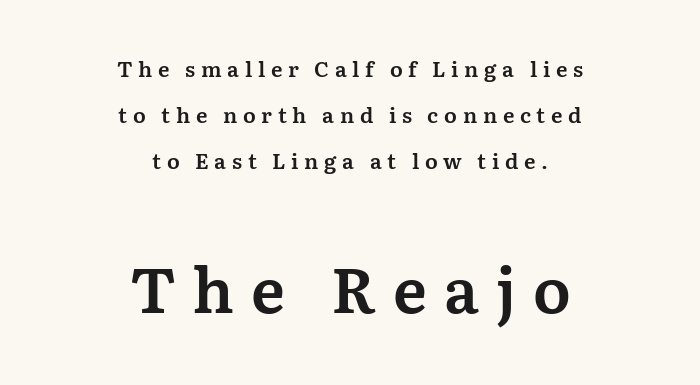
Q: Is the text italic (slanted)? A: No, it is upright.
Q: Is the typeface a serif or a sans-serif typeface? A: Serif.
Q: Is the text underlined? A: No.
Q: How is the paragraph aligned? A: Centered.
Q: Is the spacing between letters normal or unusually wide? A: Unusually wide.
Q: Is the spacing between lines tight, normal or loose? A: Loose.
Q: Which block of text is set in a larger size, the first (top) or the second (bottom)? A: The second (bottom) one.
Q: Width (condensed, normal, or wide)? A: Normal.
Q: Stroke contrast? A: Medium.
Q: x-height? A: Medium.
Q: Monospaced? A: No.
